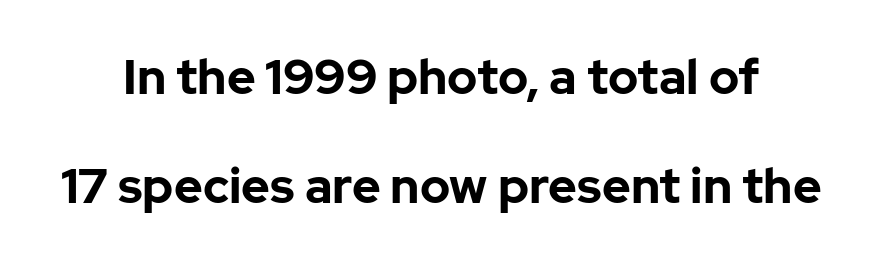
Line spacing here is loose. Here the glyphs are tracked normally, forming tight word shapes. The gap between lines stays unmarked. Is the type bold? Yes — the strokes are clearly thick and heavy. The lettering holds an erect, upright posture throughout.
